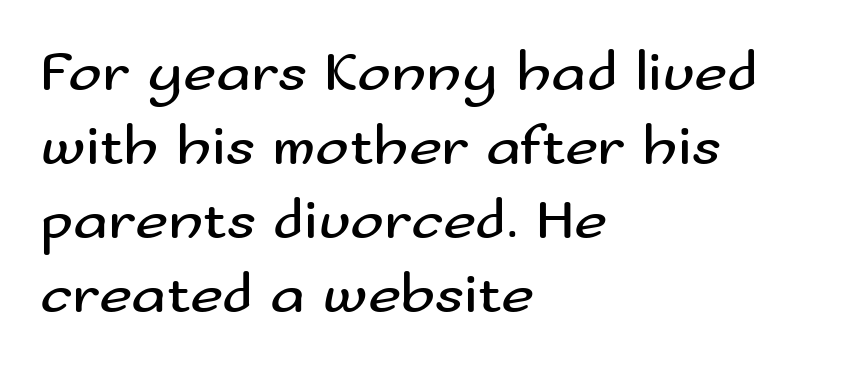
{"serif": "no", "italic": "no", "bold": "no", "weight": "regular", "width": "wide", "stroke_contrast": "medium", "x_height": "small", "monospaced": "no", "underline": "no", "align": "left", "line_spacing": "normal", "line_spacing_ratio": 1.3, "letter_spacing": "normal", "letter_spacing_em": 0.0, "glyph_px": 57}
